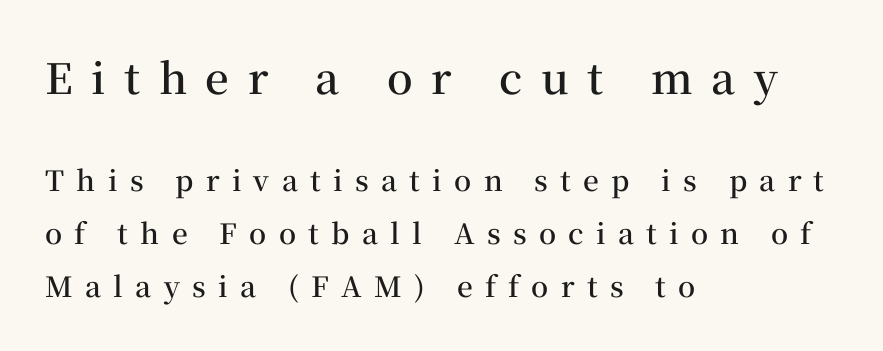
The image shows 42 px semibold serif type, upright; set left-aligned, line spacing 1.89x, unusually wide letter spacing (+0.44 em), not underlined; the first (top) block is 1.5x larger; medium stroke contrast and a medium x-height.
